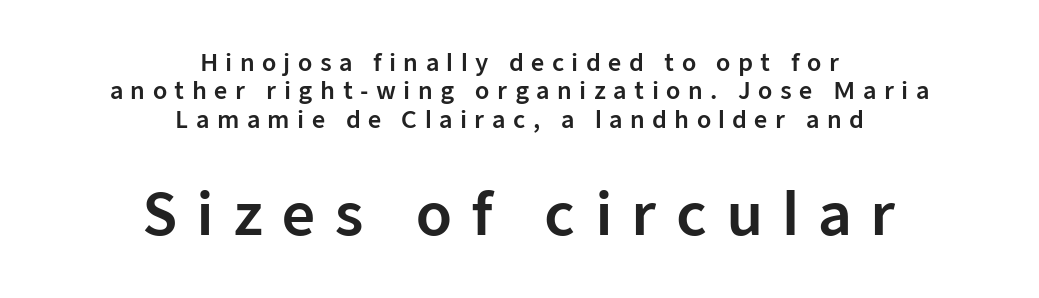
{"serif": "no", "italic": "no", "width": "normal", "stroke_contrast": "low", "x_height": "medium", "monospaced": "no", "underline": "no", "align": "center", "line_spacing_ratio": 1.23, "letter_spacing": "wide", "letter_spacing_em": 0.32, "larger_block": "second", "size_ratio": 2.52, "glyph_px": 58}
